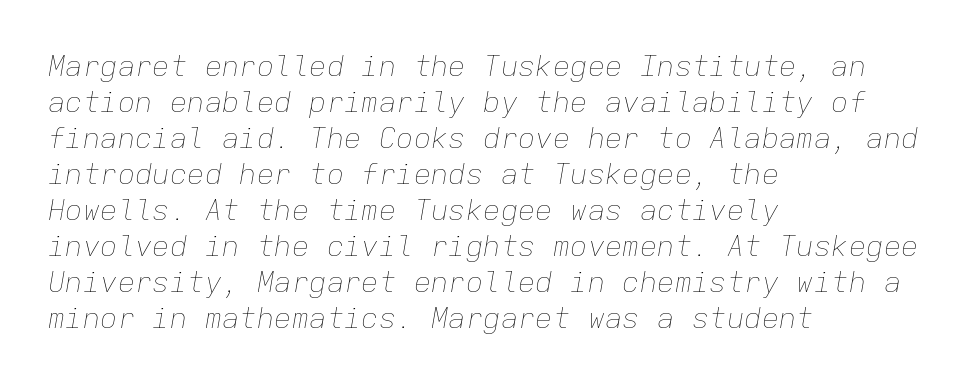
The image shows 29 px thin type, italic (leaning right), monospaced; set left-aligned, line spacing 1.24x, normal letter spacing, not underlined; low stroke contrast and a medium x-height.
